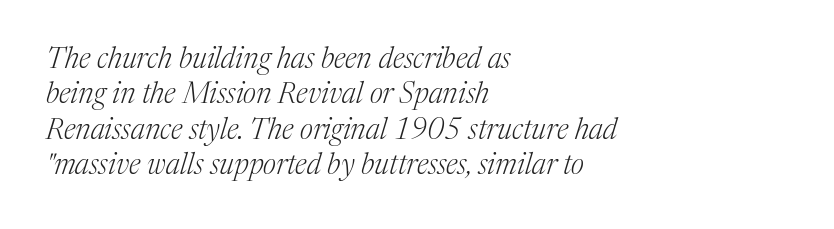
You could not count columns in this text — the font is proportionally spaced. These lines stack with their left ends in a neat column. Descender tails drop into unmarked territory. Each stroke keeps to a modest, everyday thickness or less. The font family rendered here belongs to the serif group. The rendering keeps characters at their native spacing.
